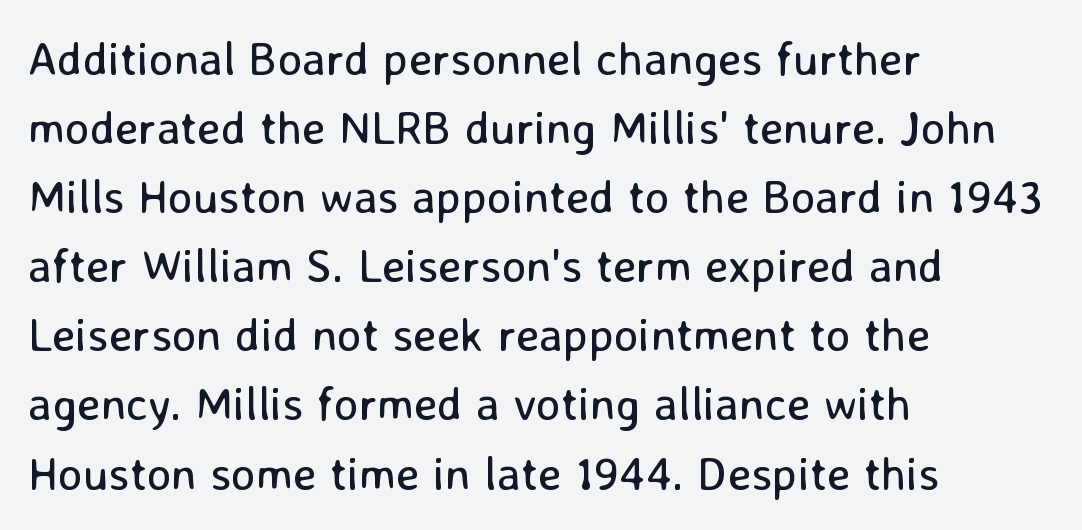
{"serif": "no", "italic": "no", "bold": "no", "weight": "regular", "width": "normal", "stroke_contrast": "low", "x_height": "medium", "monospaced": "no", "underline": "no", "align": "left", "line_spacing": "normal", "line_spacing_ratio": 1.47, "letter_spacing": "normal", "letter_spacing_em": 0.0, "glyph_px": 47}
